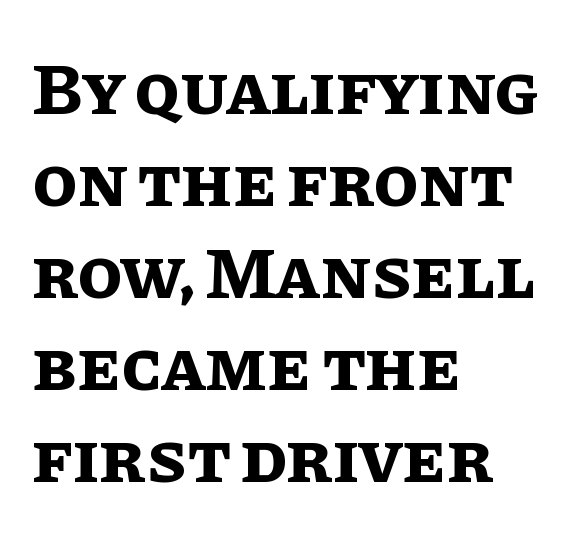
The space directly below the letters is spotless. Caption: multi-line text, flush left, ragged right. The lettering stays uniformly vertical, giving the passage a roman look. The horizontal fit of the characters is conventional and even. Here the designer chose a conventional face with non-uniform glyph widths.
